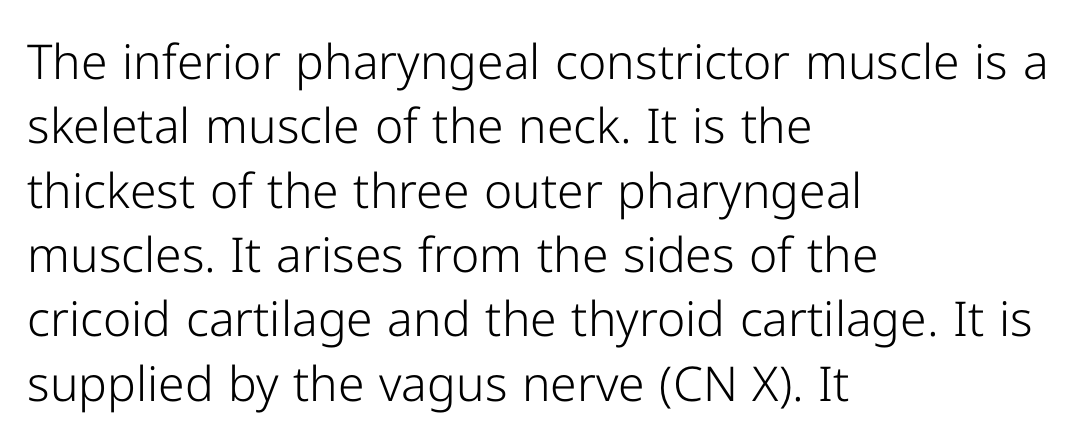
Bare-footed words on every line. Every character sits straight up, as roman type does. These lines are set flush left with a ragged right edge. Note the varied advance widths — an 'i' is clearly narrower than an 'm'. Leading matches the norm, producing a regular column. Nothing unusual about the tracking: characters are spaced as the font intends.
